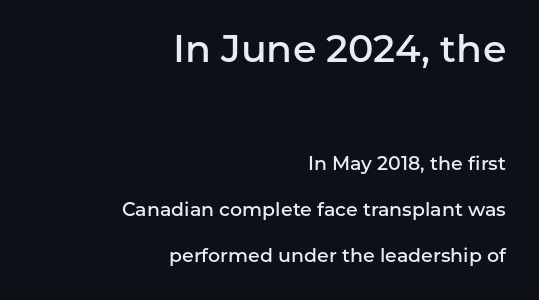
The tracking reads as untouched default to a designer's eye. Here the first block reads like a headline and the second like body copy. The vertical gap from one line to the next is large. Clear beneath every line of the passage. Character widths vary here, with narrow letters taking less room than wide ones. Is the block centered? No — it sits flush against the right margin.
